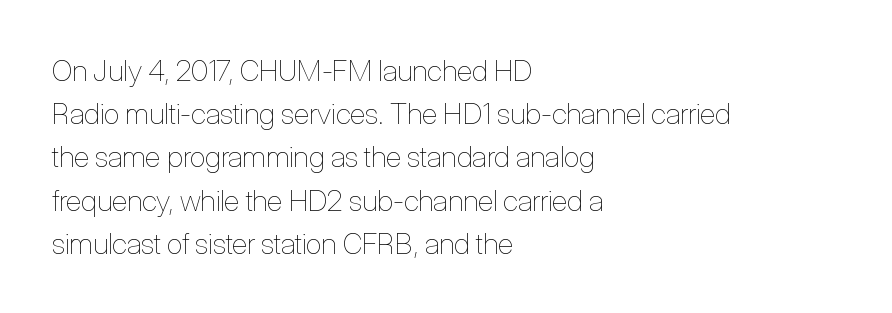
The image shows 29 px thin, condensed type, upright; set left-aligned, normal line spacing (1.49x), normal letter spacing, not underlined; low stroke contrast and a medium x-height.
